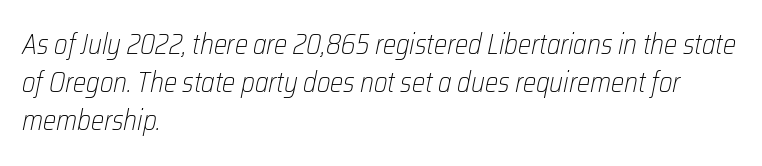
The image shows 28 px light, condensed type, italic (leaning right); set left-aligned, normal line spacing (1.36x), normal letter spacing, not underlined; low stroke contrast and a medium x-height.
